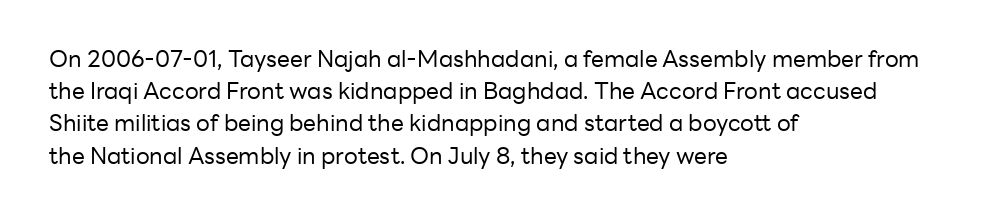
Q: Is the text bold? A: No.
Q: Is the text italic (slanted)? A: No, it is upright.
Q: Is the text underlined? A: No.
Q: How is the paragraph aligned? A: Left-aligned.
Q: Is the spacing between letters normal or unusually wide? A: Normal.
Q: Is the spacing between lines tight, normal or loose? A: Normal.
